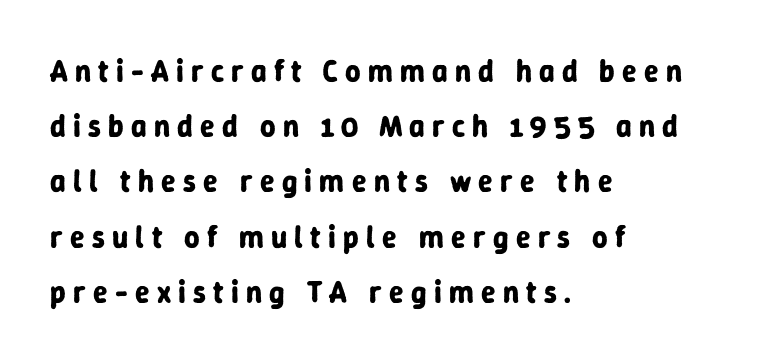
Line beginnings align vertically; line endings do not. Looks like regular typesetting: each glyph gets only the width it needs. Type without underlining. Tracking value appears strongly positive — letters spread wide.
